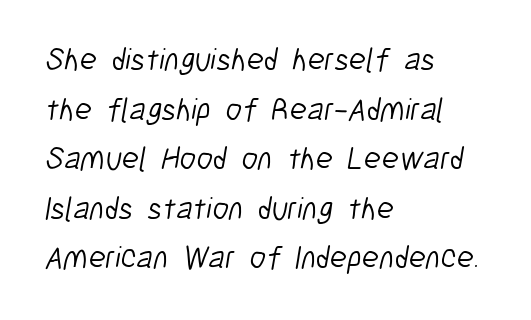
Q: Is the text bold? A: No.
Q: Is the typeface a serif or a sans-serif typeface? A: Sans-serif.
Q: Is the text underlined? A: No.
Q: How is the paragraph aligned? A: Left-aligned.
Q: Is the spacing between letters normal or unusually wide? A: Normal.
Q: Is the spacing between lines tight, normal or loose? A: Normal.
Q: Width (condensed, normal, or wide)? A: Condensed.
Q: Stroke contrast? A: Low.
Q: x-height? A: Medium.
Q: Monospaced? A: No.
